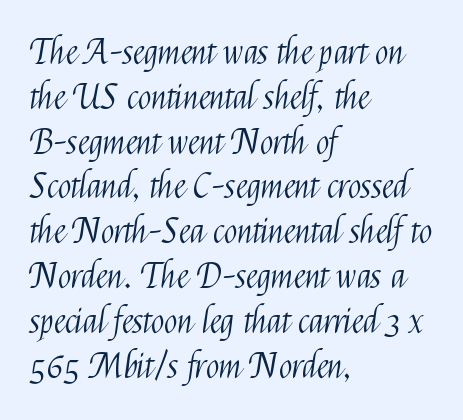
{"serif": "no", "bold": "no", "weight": "light", "width": "condensed", "stroke_contrast": "medium", "x_height": "medium", "monospaced": "no", "underline": "no", "align": "left", "line_spacing": "normal", "line_spacing_ratio": 1.28, "letter_spacing": "normal", "letter_spacing_em": 0.0, "glyph_px": 35}
